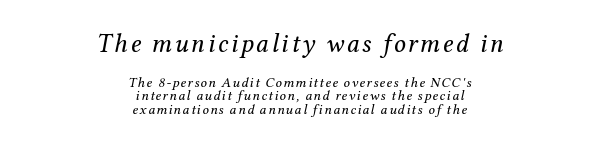
The block of text is dense from top to bottom, with scant space between rows. The paragraph has two soft edges and a firm central axis. Letters have the restrained weight of plain body copy at most. The block sitting higher on the canvas is the one with enlarged characters. The specimen reads as italic at a glance. A clean baseline with only descenders dipping below it.
